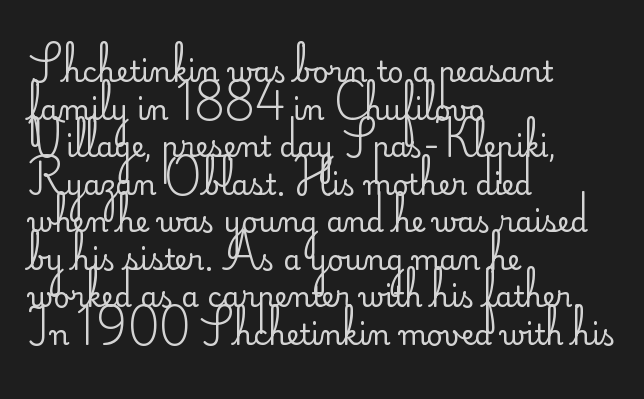
Q: Is the text bold? A: No.
Q: Is the text italic (slanted)? A: No, it is upright.
Q: Is the typeface a serif or a sans-serif typeface? A: Sans-serif.
Q: Is the text underlined? A: No.
Q: How is the paragraph aligned? A: Left-aligned.
Q: Is the spacing between letters normal or unusually wide? A: Normal.
Q: Is the spacing between lines tight, normal or loose? A: Normal.
Q: Width (condensed, normal, or wide)? A: Normal.
Q: Stroke contrast? A: Low.
Q: x-height? A: Small.
Q: Monospaced? A: No.
